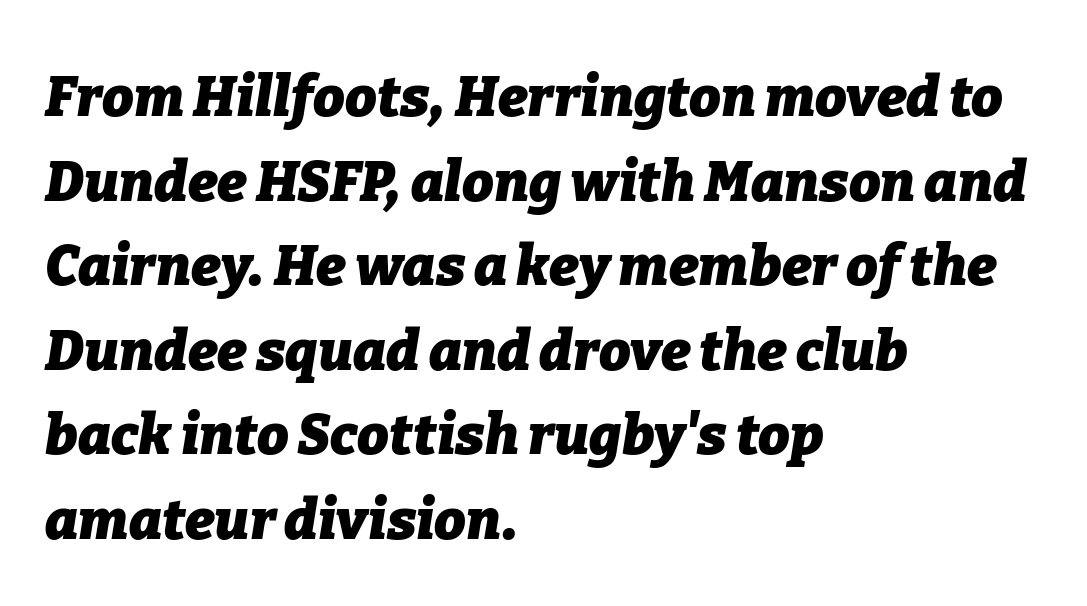
Q: Is the text bold? A: Yes.
Q: Is the text italic (slanted)? A: Yes, it leans right by about 9 degrees.
Q: Is the text underlined? A: No.
Q: How is the paragraph aligned? A: Left-aligned.
Q: Is the spacing between letters normal or unusually wide? A: Normal.
Q: Is the spacing between lines tight, normal or loose? A: Normal.
Q: Width (condensed, normal, or wide)? A: Normal.
Q: Stroke contrast? A: Low.
Q: x-height? A: Medium.
Q: Monospaced? A: No.
